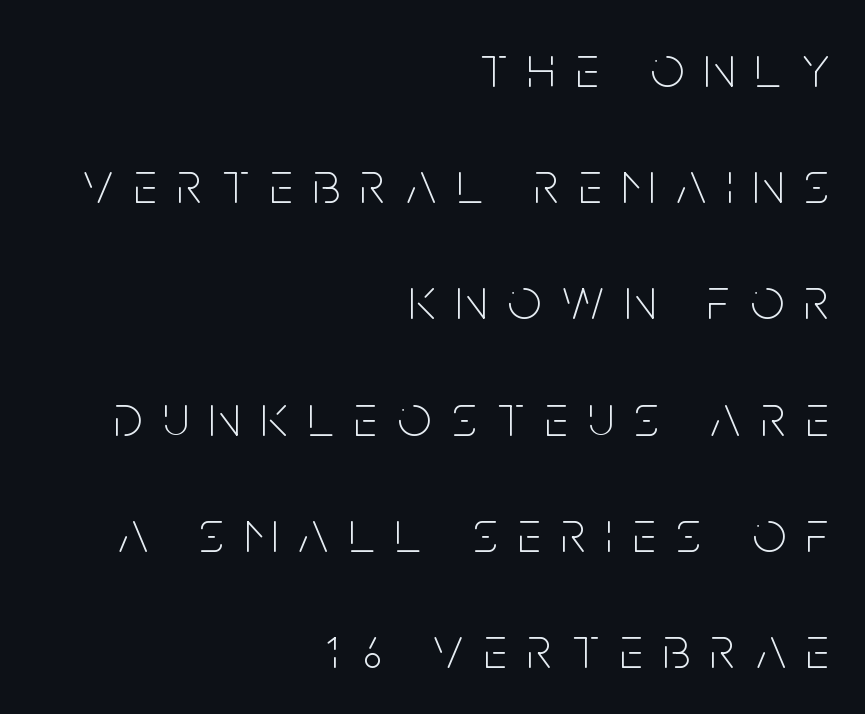
The image shows 59 px thin, condensed sans-serif type, upright; set right-aligned, loose line spacing (1.97x), unusually wide letter spacing (+0.35 em), not underlined; low stroke contrast and a large x-height.
